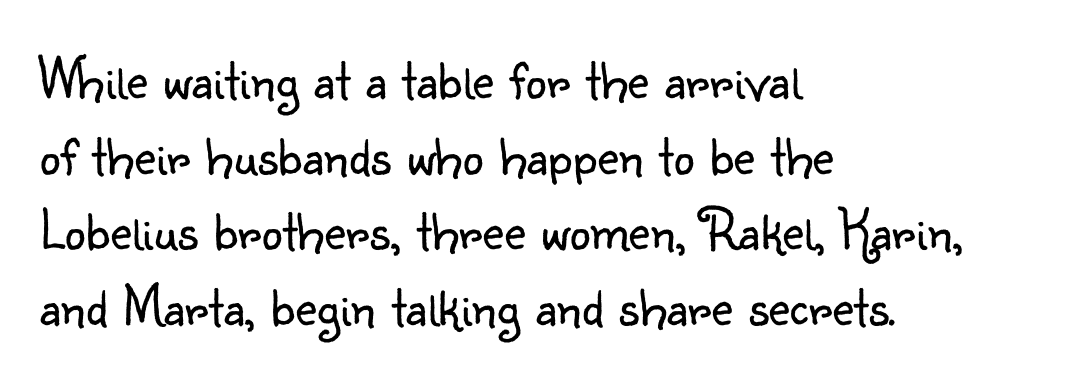
These lines are rendered in a variable-pitch font. The setting favours the left margin, as ordinary paragraphs usually do. The rendering shows plain stroke endings on the letterforms — a sans-serif design. The passage shown is not bold in any degree.
